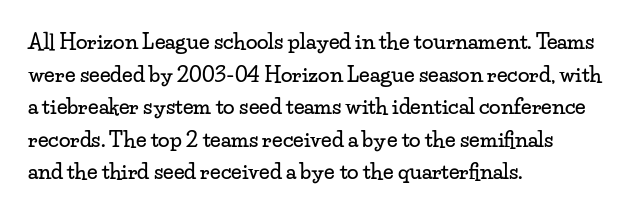
{"italic": "no", "underline": "no", "align": "left", "line_spacing": "normal", "line_spacing_ratio": 1.55, "letter_spacing": "normal", "letter_spacing_em": 0.0, "glyph_px": 21}
